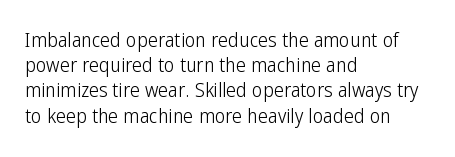
How would I describe the line gaps? Plain and ordinary. Stem width sits at or under what a default text font uses. Posture: straight, roman, zero tilt. Underlining? Definitely not there. How are the letters spaced? Ordinarily, with no added tracking. Alignment: flush left.
